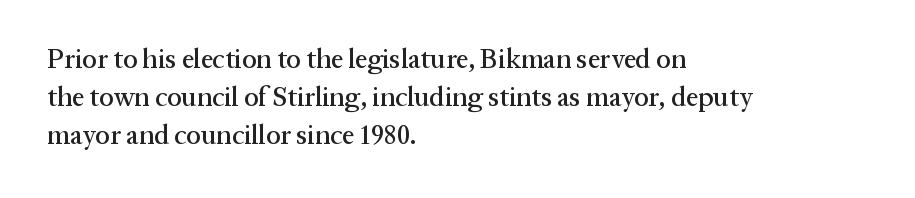
{"italic": "no", "underline": "no", "align": "left", "line_spacing": "normal", "line_spacing_ratio": 1.4, "letter_spacing": "normal", "letter_spacing_em": 0.0, "glyph_px": 27}
